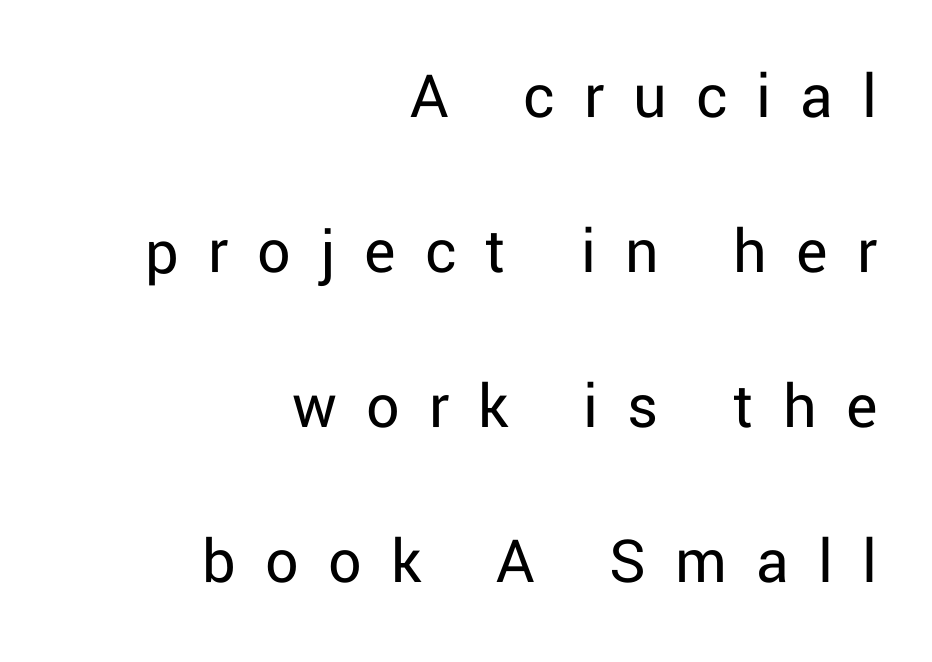
{"serif": "no", "italic": "no", "bold": "no", "weight": "regular", "width": "normal", "stroke_contrast": "low", "x_height": "medium", "monospaced": "no", "underline": "no", "align": "right", "line_spacing": "loose", "line_spacing_ratio": 2.35, "letter_spacing": "wide", "letter_spacing_em": 0.44, "glyph_px": 66}
